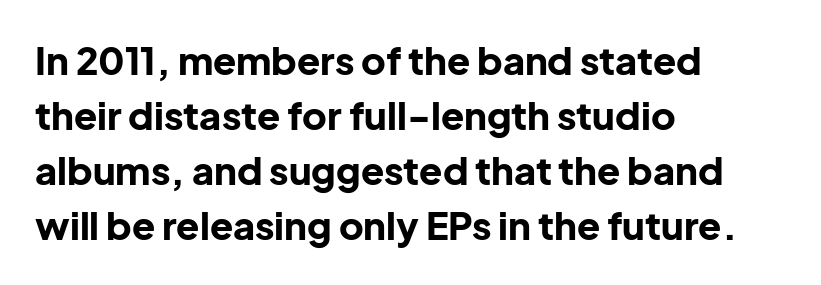
Rendered with straight, roman letterforms. Alignment: flush left. Check under the words: just untouched page. Looks like regular typesetting: each glyph gets only the width it needs. How are the letters spaced? Ordinarily, with no added tracking. The vertical gap from one line to the next is medium.
